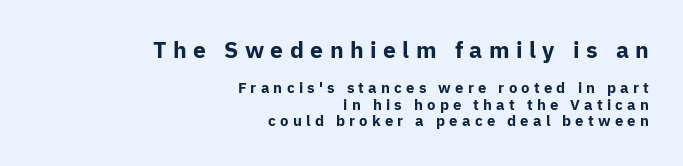
Visually, the top section dominates because its glyphs are scaled up. Glance below the letters and you will spot only blank space. The glyphs have the mass of a bold cut. The axis of the letterforms is exactly vertical.
